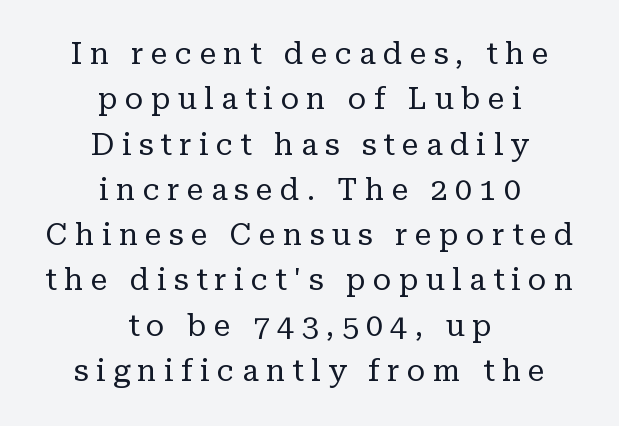
Ordinary non-slanted type is in use. Students, note that the glyphs here are deliberately spaced far apart. The text block is weighted toward neither margin, spreading evenly from the middle. Successive baselines arrive at the customary interval.
